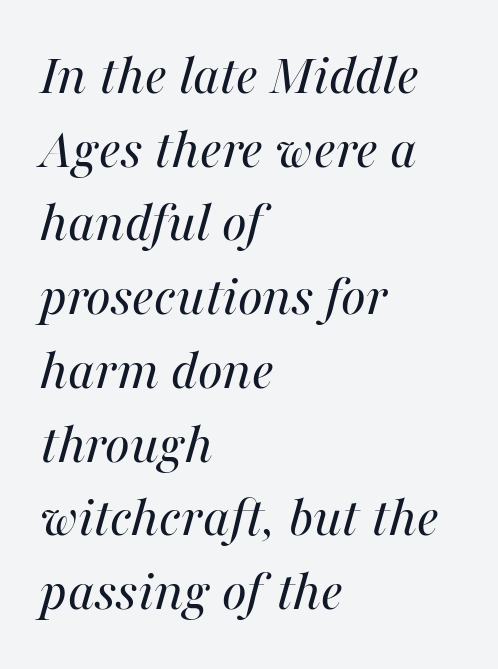
{"italic": "yes", "lean": "right", "slant_degrees": 16, "bold": "no", "weight": "regular", "width": "normal", "stroke_contrast": "medium", "x_height": "medium", "monospaced": "no", "underline": "no", "align": "left", "line_spacing": "normal", "line_spacing_ratio": 1.25, "letter_spacing": "normal", "letter_spacing_em": 0.0, "glyph_px": 59}
